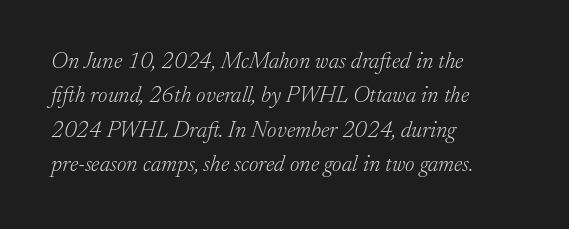
The image shows 23 px text type, italic (leaning right); set left-aligned, normal line spacing (1.49x), normal letter spacing, not underlined.
